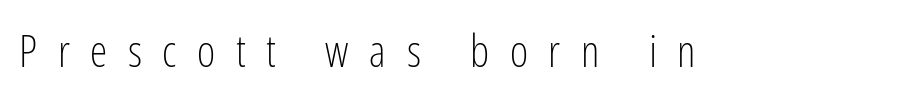
{"serif": "no", "italic": "no", "bold": "no", "weight": "light", "width": "condensed", "stroke_contrast": "low", "x_height": "medium", "monospaced": "no", "underline": "no", "letter_spacing": "wide", "letter_spacing_em": 0.47, "glyph_px": 44}
